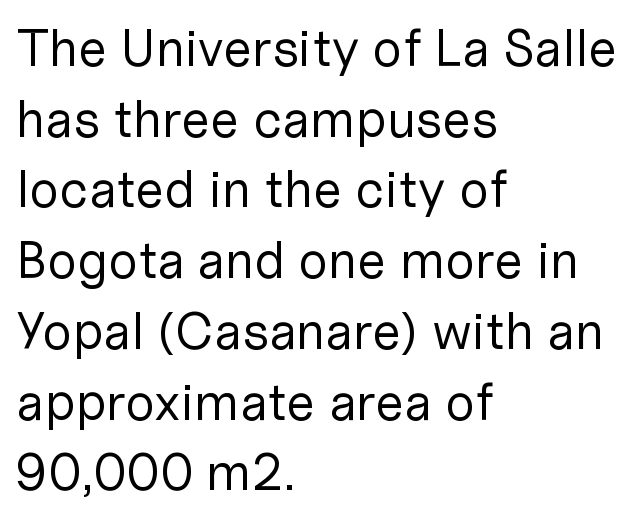
{"serif": "no", "italic": "no", "bold": "no", "weight": "regular", "width": "normal", "stroke_contrast": "low", "x_height": "medium", "monospaced": "no", "underline": "no", "align": "left", "line_spacing": "normal", "line_spacing_ratio": 1.36, "letter_spacing": "normal", "letter_spacing_em": 0.0, "glyph_px": 52}
